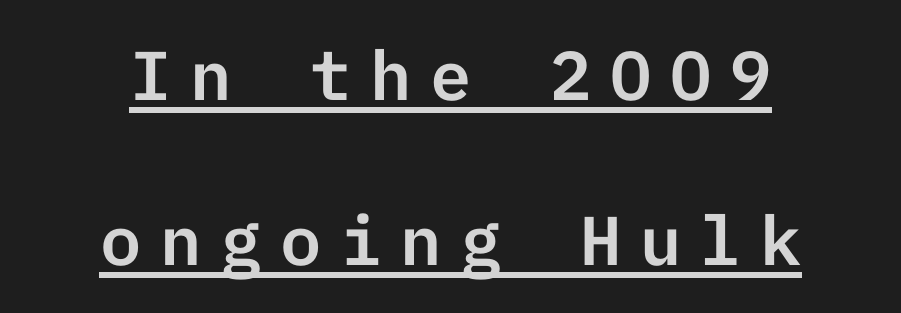
{"serif": "no", "italic": "no", "width": "normal", "stroke_contrast": "low", "x_height": "medium", "underline": "yes", "align": "center", "line_spacing": "loose", "line_spacing_ratio": 2.39, "letter_spacing": "wide", "letter_spacing_em": 0.27, "glyph_px": 69}
